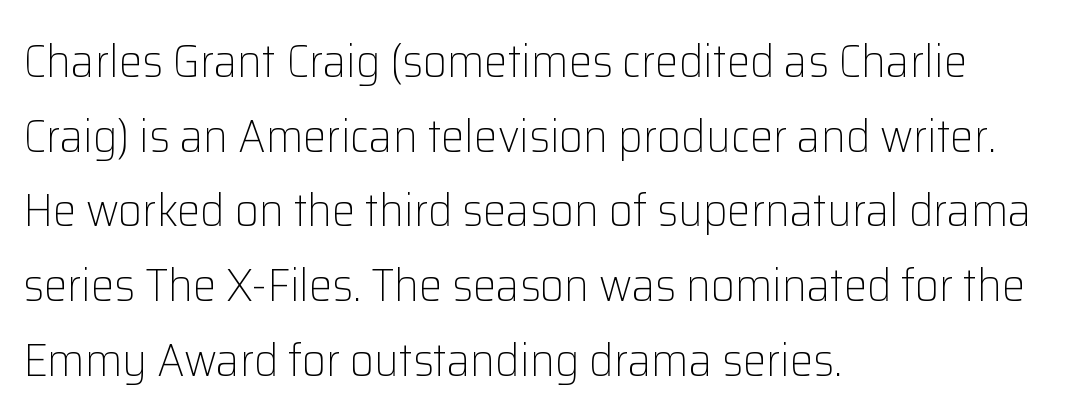
{"serif": "no", "italic": "no", "bold": "no", "weight": "light", "width": "normal", "stroke_contrast": "low", "x_height": "medium", "monospaced": "no", "underline": "no", "align": "left", "line_spacing": "normal", "line_spacing_ratio": 1.59, "letter_spacing": "normal", "letter_spacing_em": 0.0, "glyph_px": 47}
